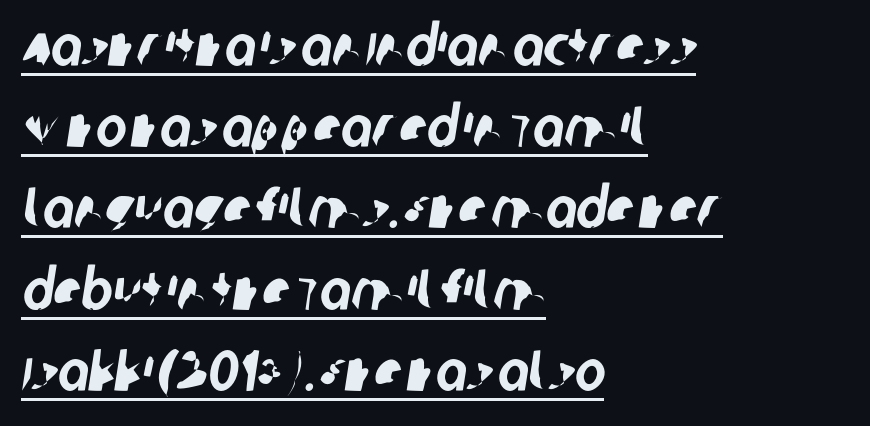
{"serif": "no", "width": "condensed", "stroke_contrast": "low", "x_height": "large", "monospaced": "no", "underline": "yes", "align": "left", "line_spacing": "normal", "line_spacing_ratio": 1.4, "letter_spacing": "normal", "letter_spacing_em": 0.0, "glyph_px": 58}
